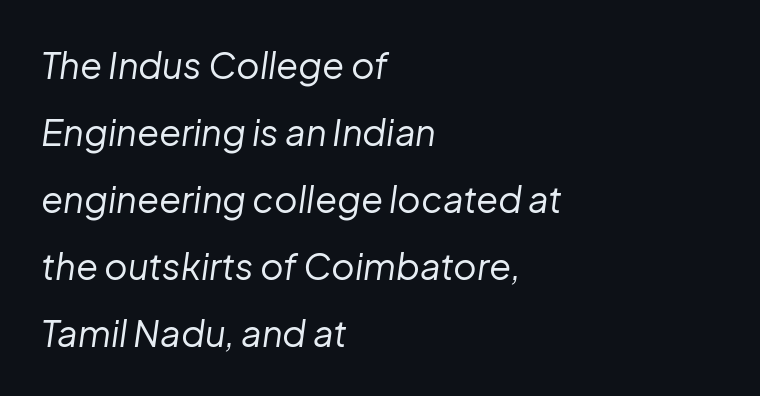
What stands out about the letter spacing? Nothing — it is the standard amount. These lines were composed using italics. Anything drawn beneath the words? Only blank space. This is not heavy type; no bold has been used. All the whitespace from short lines collects on the right.
